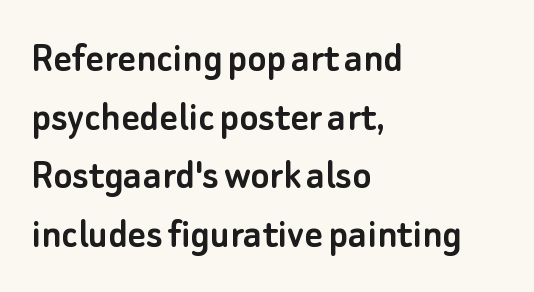
The image shows 44 px sans-serif type, upright; set left-aligned, normal line spacing (1.33x), normal letter spacing, not underlined; low stroke contrast and a small x-height.
